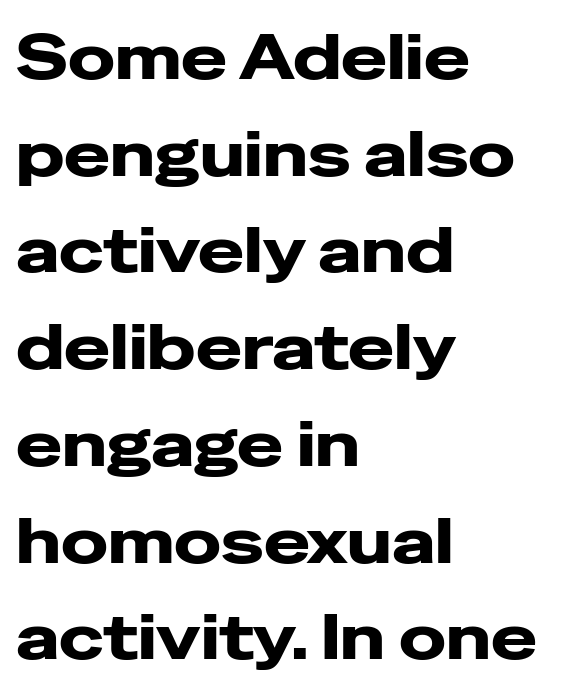
The image shows 62 px wide sans-serif type, upright; set left-aligned, normal line spacing (1.56x), normal letter spacing, not underlined; low stroke contrast and a medium x-height.
